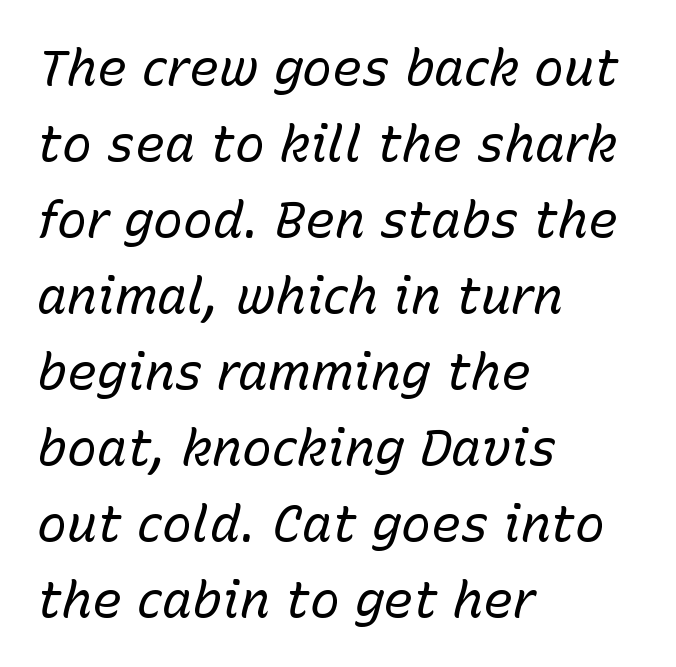
Q: Is the text bold? A: No.
Q: Is the text italic (slanted)? A: Yes, it leans right by about 15 degrees.
Q: Is the text underlined? A: No.
Q: How is the paragraph aligned? A: Left-aligned.
Q: Is the spacing between letters normal or unusually wide? A: Normal.
Q: Is the spacing between lines tight, normal or loose? A: Normal.
Q: Width (condensed, normal, or wide)? A: Normal.
Q: Stroke contrast? A: Low.
Q: x-height? A: Medium.
Q: Monospaced? A: No.
